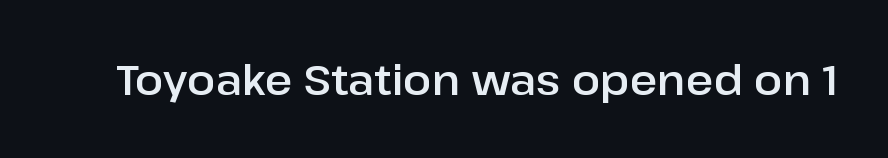
Q: Is the text italic (slanted)? A: No, it is upright.
Q: Is the typeface a serif or a sans-serif typeface? A: Sans-serif.
Q: Is the text underlined? A: No.
Q: Is the spacing between letters normal or unusually wide? A: Normal.
Q: Width (condensed, normal, or wide)? A: Normal.
Q: Stroke contrast? A: Low.
Q: x-height? A: Medium.
Q: Monospaced? A: No.
